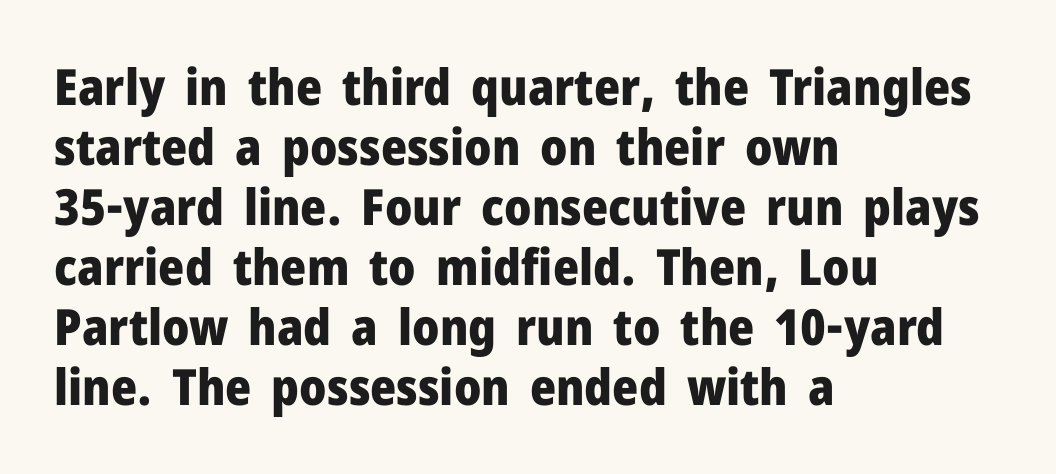
Q: Is the text bold? A: Yes.
Q: Is the text italic (slanted)? A: No, it is upright.
Q: Is the typeface a serif or a sans-serif typeface? A: Sans-serif.
Q: Is the text underlined? A: No.
Q: How is the paragraph aligned? A: Left-aligned.
Q: Is the spacing between letters normal or unusually wide? A: Normal.
Q: Width (condensed, normal, or wide)? A: Normal.
Q: Stroke contrast? A: Low.
Q: x-height? A: Medium.
Q: Monospaced? A: No.
